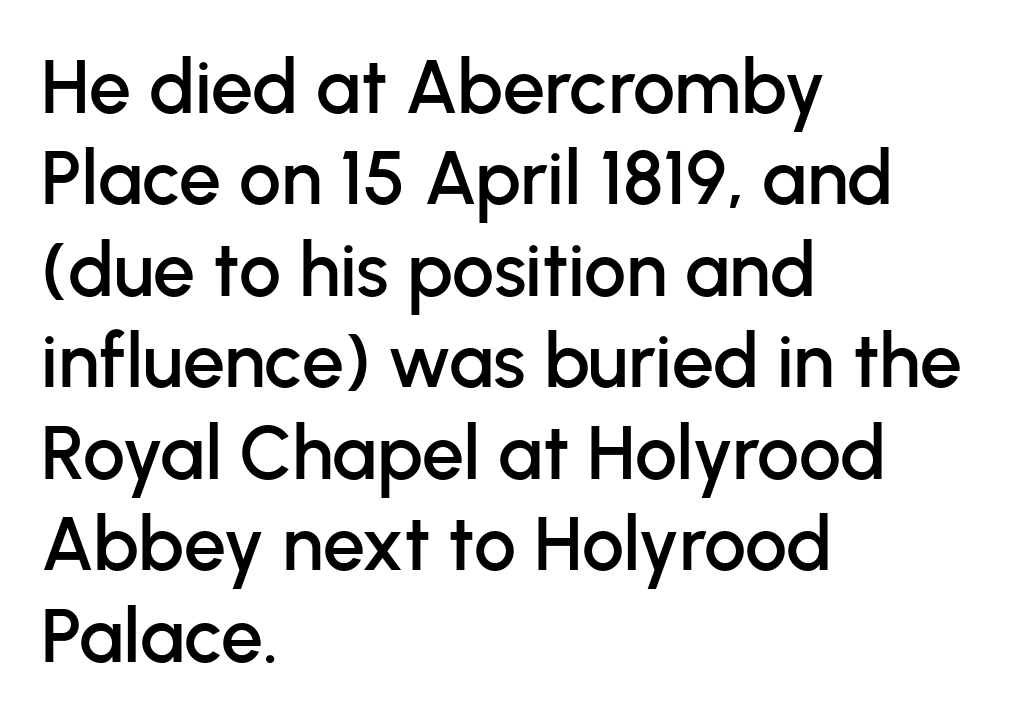
Q: Is the text italic (slanted)? A: No, it is upright.
Q: Is the typeface a serif or a sans-serif typeface? A: Sans-serif.
Q: Is the text underlined? A: No.
Q: How is the paragraph aligned? A: Left-aligned.
Q: Is the spacing between letters normal or unusually wide? A: Normal.
Q: Width (condensed, normal, or wide)? A: Normal.
Q: Stroke contrast? A: Low.
Q: x-height? A: Medium.
Q: Monospaced? A: No.
